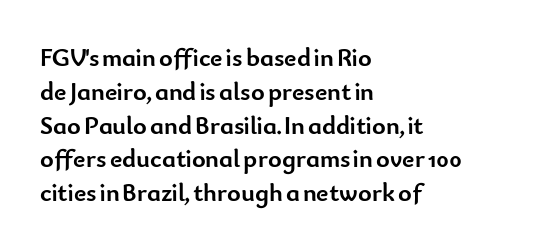
Notice how the stems are strictly vertical — no italics here. The passage shown is emphatically bold. Students, observe: this is what conventionally led text looks like. You could call the tracking neutral — neither tight nor loose. The ragged edge is on the right, which tells us the setting is flush left. Descenders are the only things crossing below the line.
